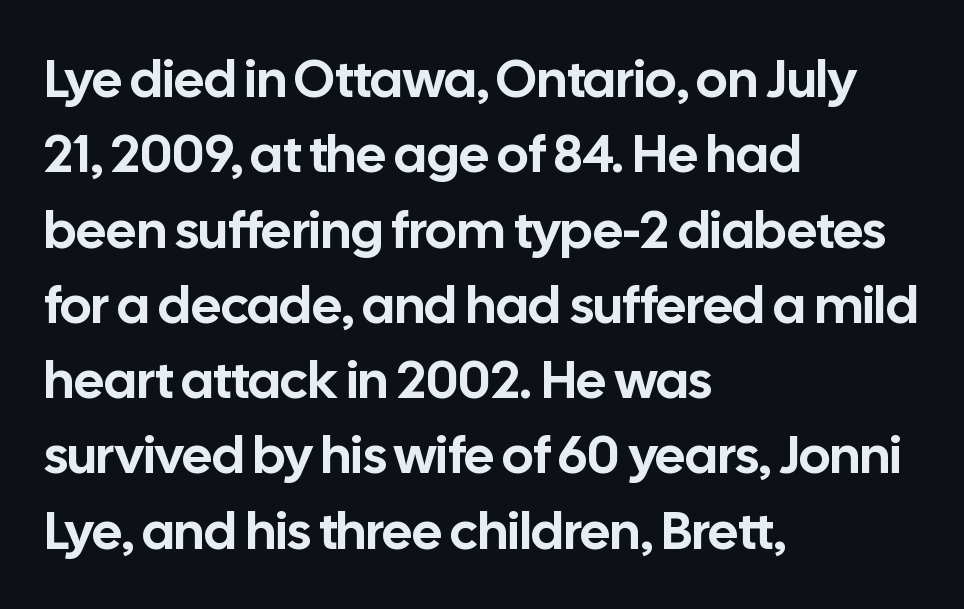
{"serif": "no", "italic": "no", "width": "normal", "stroke_contrast": "low", "x_height": "medium", "monospaced": "no", "underline": "no", "align": "left", "line_spacing": "normal", "line_spacing_ratio": 1.42, "letter_spacing": "normal", "letter_spacing_em": 0.0, "glyph_px": 53}
